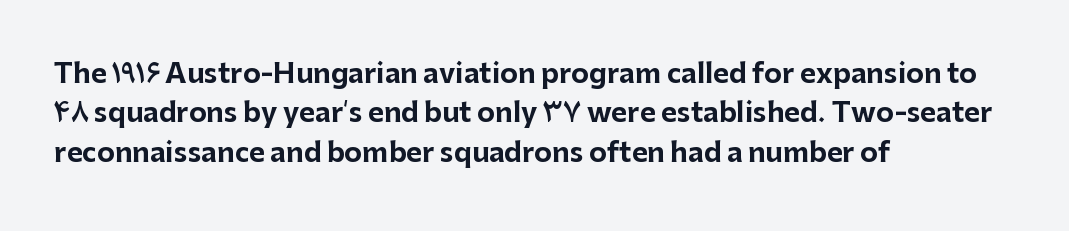
The line texture is even and compact thanks to regular tracking. Notice how the passage keeps a crisp vertical edge on the left only. Rendered with straight, roman letterforms. A bare baseline throughout the passage. One glance says typical: line gaps are just what's usual.
